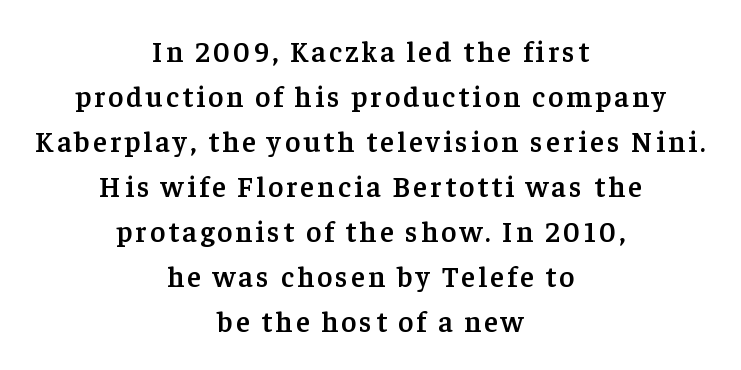
{"serif": "yes", "italic": "no", "bold": "semi", "weight": "semibold", "width": "normal", "stroke_contrast": "low", "x_height": "medium", "monospaced": "no", "underline": "no", "align": "center", "line_spacing": "normal", "line_spacing_ratio": 1.55, "glyph_px": 29}
